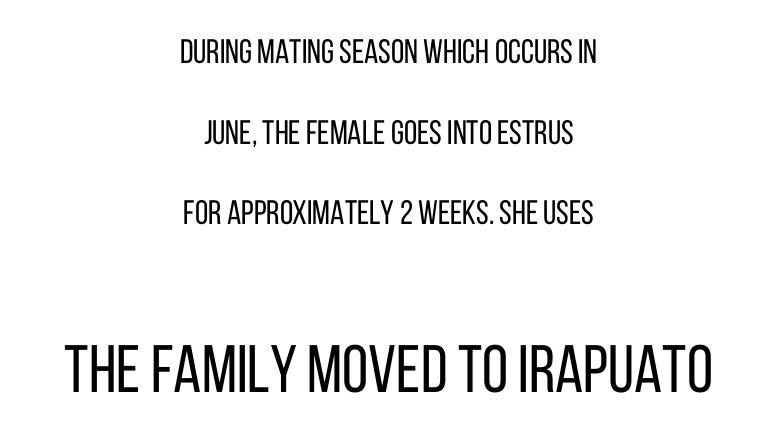
{"serif": "no", "italic": "no", "bold": "no", "weight": "regular", "width": "condensed", "stroke_contrast": "low", "x_height": "large", "monospaced": "no", "underline": "no", "align": "center", "line_spacing": "loose", "line_spacing_ratio": 2.37, "letter_spacing": "normal", "letter_spacing_em": 0.0, "larger_block": "second", "size_ratio": 1.97, "glyph_px": 67}
